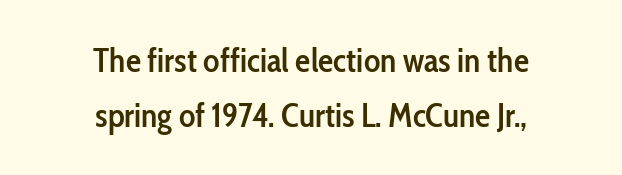
Q: Is the text bold? A: Semi-bold.
Q: Is the text italic (slanted)? A: No, it is upright.
Q: Is the typeface a serif or a sans-serif typeface? A: Sans-serif.
Q: Is the text underlined? A: No.
Q: How is the paragraph aligned? A: Centered.
Q: Is the spacing between letters normal or unusually wide? A: Normal.
Q: Is the spacing between lines tight, normal or loose? A: Normal.
Q: Width (condensed, normal, or wide)? A: Condensed.
Q: Stroke contrast? A: Low.
Q: x-height? A: Medium.
Q: Monospaced? A: No.
